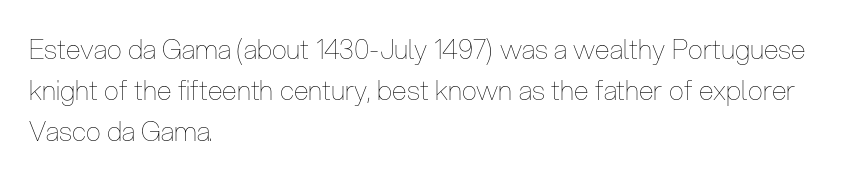
The image shows 27 px text type, upright; set left-aligned, normal line spacing (1.52x), normal letter spacing, not underlined.
